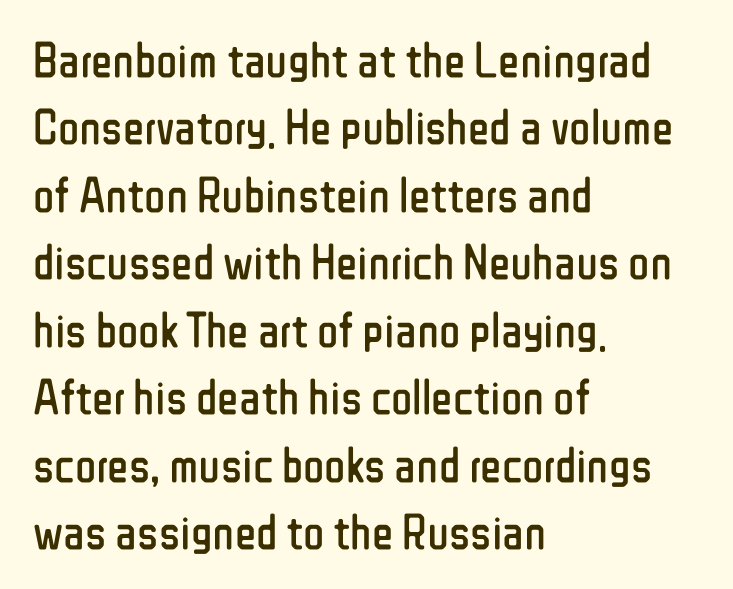
The image shows 50 px regular-weight, condensed sans-serif type, upright; set left-aligned, normal line spacing (1.35x), normal letter spacing, not underlined; low stroke contrast and a medium x-height.
